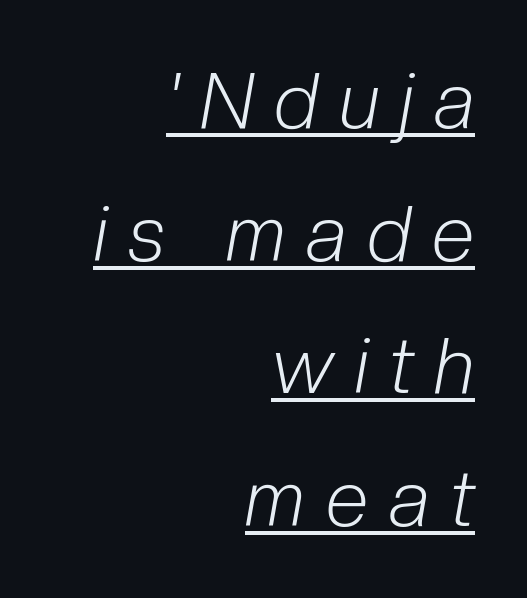
The image shows 78 px light, condensed type, italic (leaning right); set right-aligned, normal line spacing (1.7x), unusually wide letter spacing (+0.27 em), underlined; low stroke contrast and a medium x-height.
